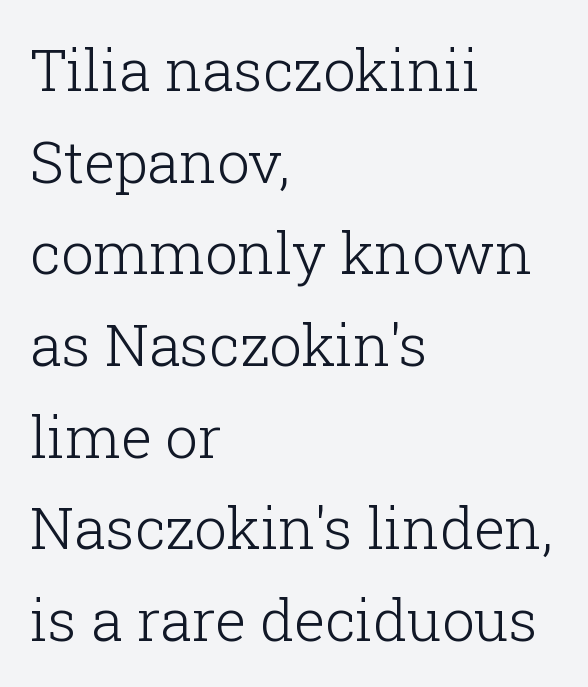
The image shows 58 px light serif type, upright; set left-aligned, normal line spacing (1.58x), normal letter spacing, not underlined; low stroke contrast and a medium x-height.
